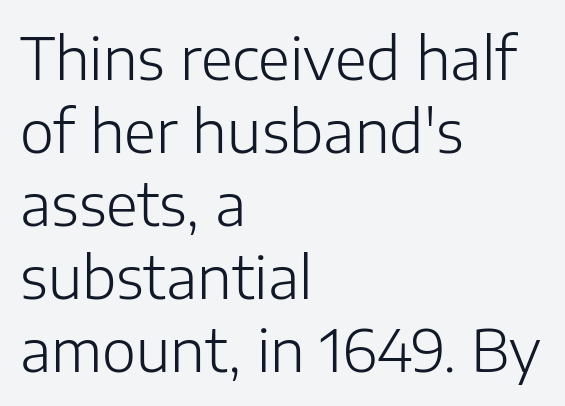
Q: Is the text bold? A: No.
Q: Is the text italic (slanted)? A: No, it is upright.
Q: Is the typeface a serif or a sans-serif typeface? A: Sans-serif.
Q: Is the text underlined? A: No.
Q: How is the paragraph aligned? A: Left-aligned.
Q: Is the spacing between letters normal or unusually wide? A: Normal.
Q: Is the spacing between lines tight, normal or loose? A: Normal.
Q: Width (condensed, normal, or wide)? A: Normal.
Q: Stroke contrast? A: Low.
Q: x-height? A: Medium.
Q: Monospaced? A: No.
